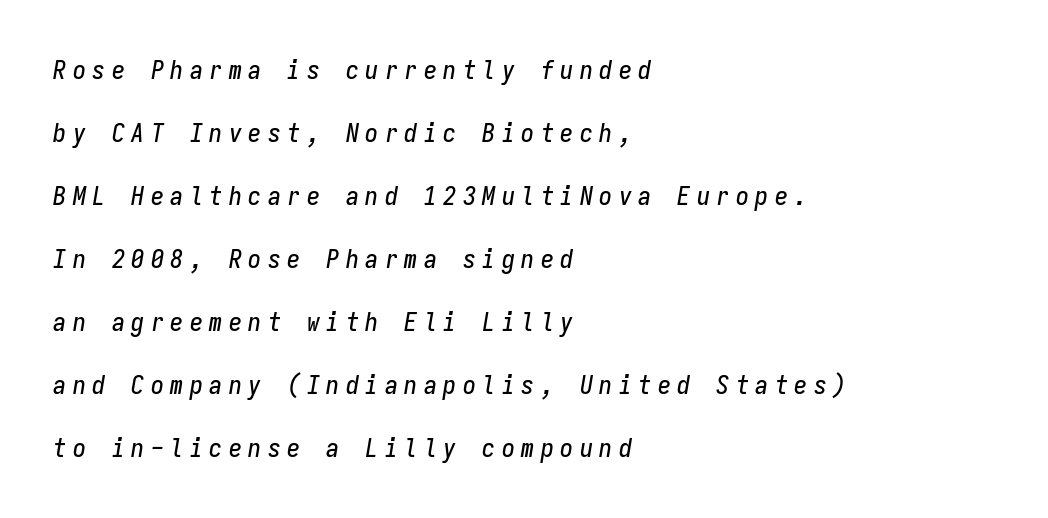
Q: Is the text italic (slanted)? A: Yes, it leans right by about 9 degrees.
Q: Is the text underlined? A: No.
Q: How is the paragraph aligned? A: Left-aligned.
Q: Is the spacing between letters normal or unusually wide? A: Unusually wide.
Q: Is the spacing between lines tight, normal or loose? A: Loose.
